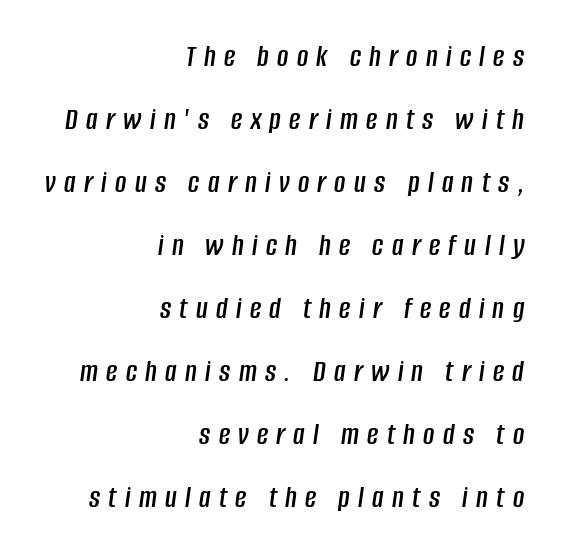
Q: Is the text italic (slanted)? A: Yes, it leans right by about 8 degrees.
Q: Is the text underlined? A: No.
Q: How is the paragraph aligned? A: Right-aligned.
Q: Is the spacing between letters normal or unusually wide? A: Unusually wide.
Q: Is the spacing between lines tight, normal or loose? A: Loose.
Q: Width (condensed, normal, or wide)? A: Condensed.
Q: Stroke contrast? A: Low.
Q: x-height? A: Large.
Q: Monospaced? A: No.
